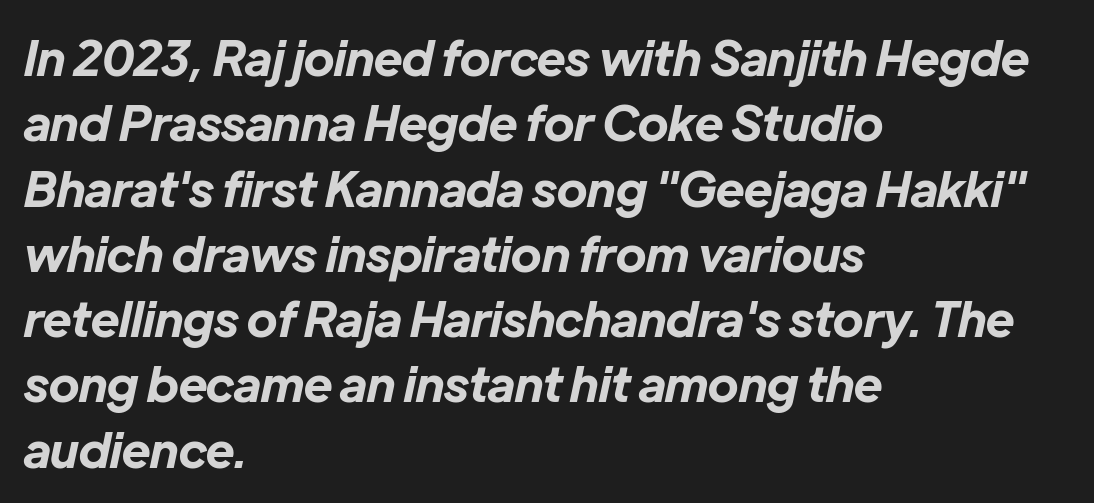
{"italic": "yes", "lean": "right", "slant_degrees": 12, "bold": "yes", "weight": "bold", "width": "normal", "stroke_contrast": "low", "x_height": "medium", "monospaced": "no", "underline": "no", "align": "left", "line_spacing": "normal", "line_spacing_ratio": 1.36, "letter_spacing": "normal", "letter_spacing_em": 0.0, "glyph_px": 48}
